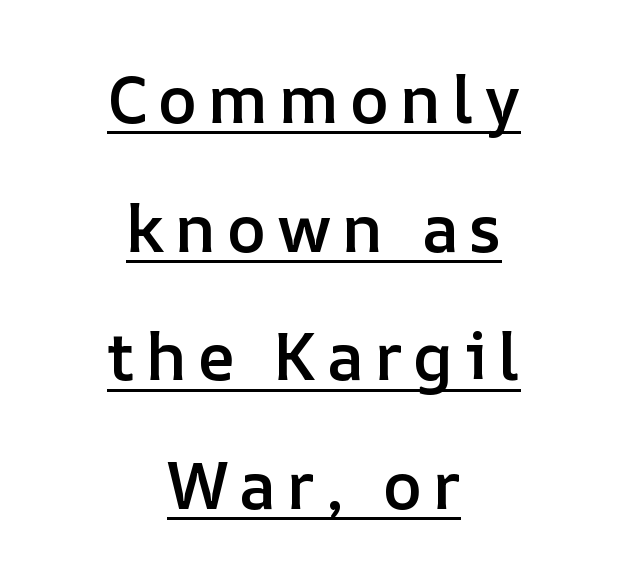
The image shows 66 px semibold type, upright; set centered, loose line spacing (1.95x), underlined; low stroke contrast and a medium x-height.
